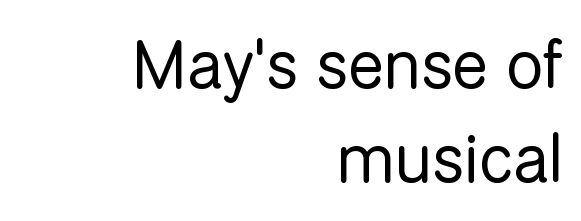
Q: Is the text bold? A: No.
Q: Is the text italic (slanted)? A: No, it is upright.
Q: Is the typeface a serif or a sans-serif typeface? A: Sans-serif.
Q: Is the text underlined? A: No.
Q: How is the paragraph aligned? A: Right-aligned.
Q: Is the spacing between letters normal or unusually wide? A: Normal.
Q: Is the spacing between lines tight, normal or loose? A: Normal.
Q: Width (condensed, normal, or wide)? A: Normal.
Q: Stroke contrast? A: Low.
Q: x-height? A: Medium.
Q: Monospaced? A: No.
